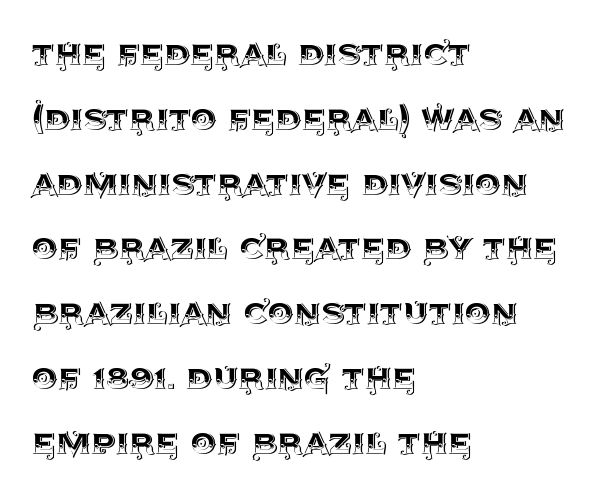
Q: Is the text italic (slanted)? A: No, it is upright.
Q: Is the text underlined? A: No.
Q: How is the paragraph aligned? A: Left-aligned.
Q: Is the spacing between letters normal or unusually wide? A: Normal.
Q: Is the spacing between lines tight, normal or loose? A: Normal.
Q: Width (condensed, normal, or wide)? A: Normal.
Q: x-height? A: Large.
Q: Monospaced? A: No.
